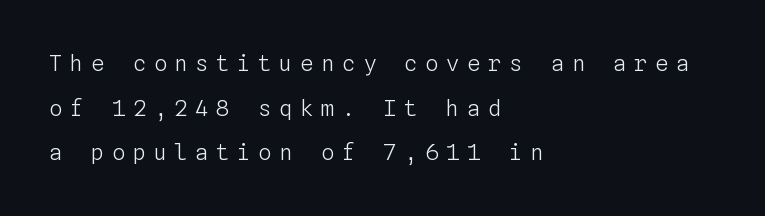
Q: Is the text bold? A: No.
Q: Is the text italic (slanted)? A: No, it is upright.
Q: Is the text underlined? A: No.
Q: How is the paragraph aligned? A: Left-aligned.
Q: Is the spacing between letters normal or unusually wide? A: Unusually wide.
Q: Is the spacing between lines tight, normal or loose? A: Loose.
